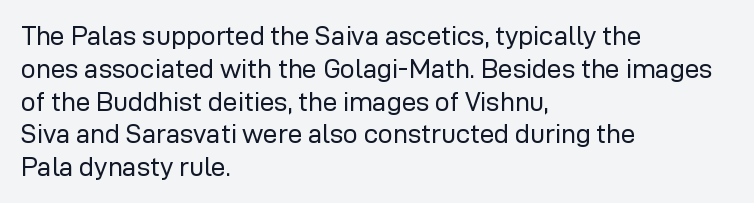
Q: Is the text bold? A: No.
Q: Is the text italic (slanted)? A: No, it is upright.
Q: Is the text underlined? A: No.
Q: How is the paragraph aligned? A: Left-aligned.
Q: Is the spacing between letters normal or unusually wide? A: Normal.
Q: Is the spacing between lines tight, normal or loose? A: Normal.
